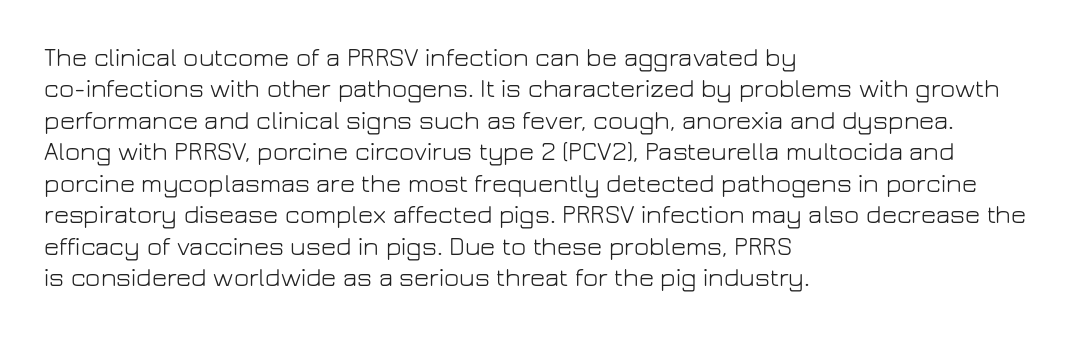
What stands out about the letter spacing? Nothing — it is the standard amount. The rendering anchors every line to the left-hand side. A light-to-regular cut is what we see here. Ordinary non-slanted type is in use.
